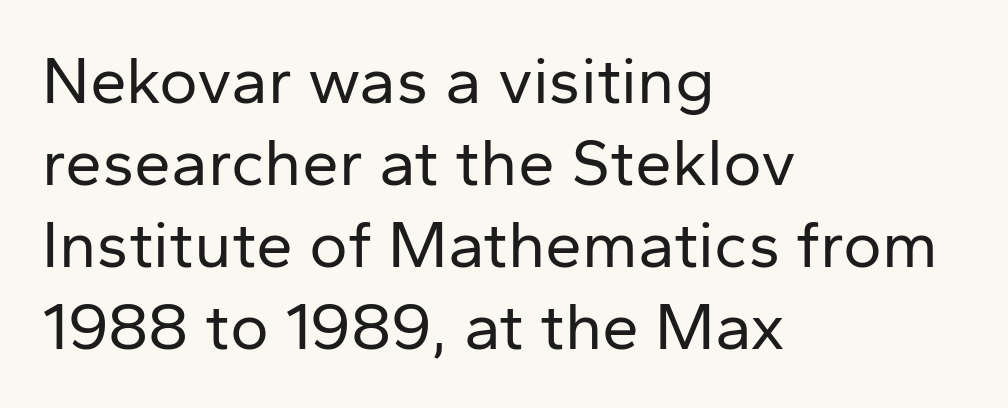
The image shows 66 px regular-weight sans-serif type, upright; set left-aligned, line spacing 1.24x, normal letter spacing, not underlined; low stroke contrast and a medium x-height.
